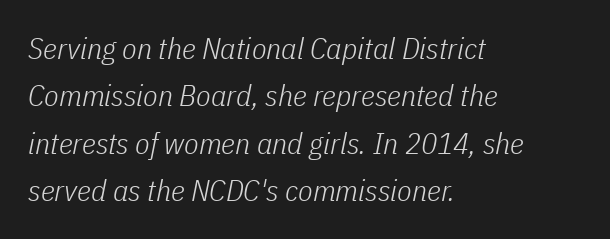
Q: Is the text bold? A: No.
Q: Is the text italic (slanted)? A: Yes, it leans right by about 11 degrees.
Q: Is the text underlined? A: No.
Q: How is the paragraph aligned? A: Left-aligned.
Q: Is the spacing between letters normal or unusually wide? A: Normal.
Q: Is the spacing between lines tight, normal or loose? A: Normal.
Q: Width (condensed, normal, or wide)? A: Condensed.
Q: Stroke contrast? A: Low.
Q: x-height? A: Medium.
Q: Monospaced? A: No.
